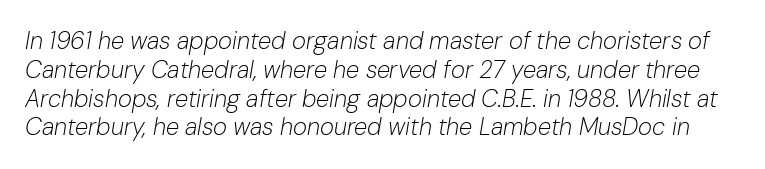
The image shows 24 px text type, italic (leaning right); set line spacing 1.2x, normal letter spacing, not underlined.
